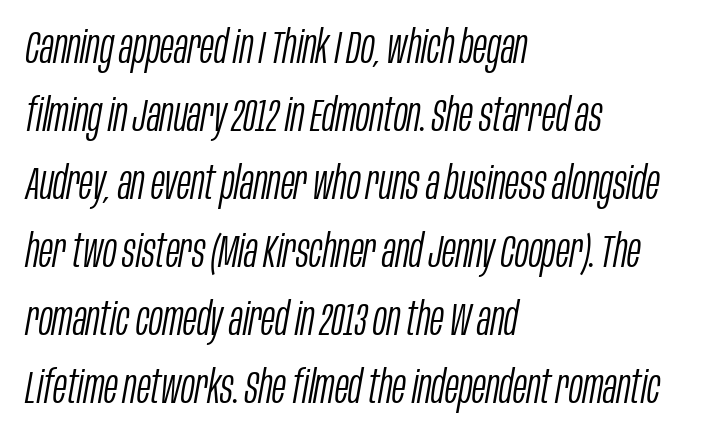
The line texture is even and compact thanks to regular tracking. Only glyphs here, with clear space below each row. A normal amount of white space separates one row of letters from the next. Horizontally, the lines are justified to the leading edge only. Each letter keeps its own natural width here, so spacing adapts to shape.
